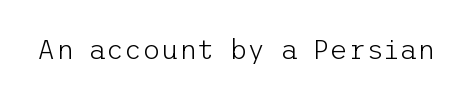
Q: Is the text bold? A: No.
Q: Is the text italic (slanted)? A: No, it is upright.
Q: Is the typeface a serif or a sans-serif typeface? A: Sans-serif.
Q: Is the text underlined? A: No.
Q: Is the spacing between letters normal or unusually wide? A: Normal.
Q: Width (condensed, normal, or wide)? A: Normal.
Q: Stroke contrast? A: Low.
Q: x-height? A: Medium.
